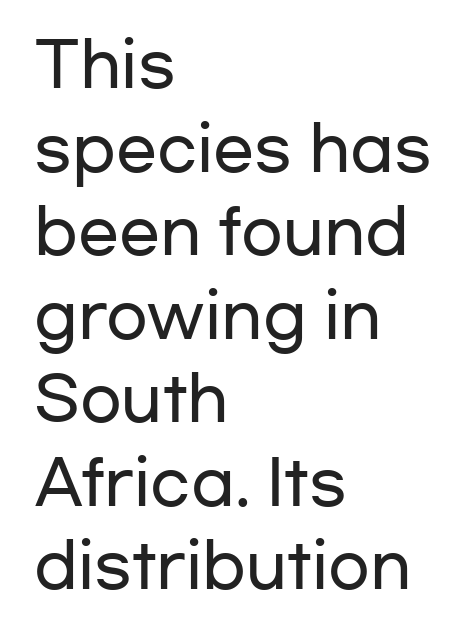
The line texture is even and compact thanks to regular tracking. The space directly below the letters is spotless. Each letter keeps its own natural width here, so spacing adapts to shape. Stroke terminals: plain, sans-serif.
